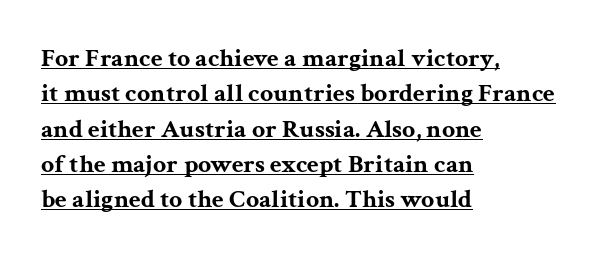
Q: Is the text bold? A: Yes.
Q: Is the text italic (slanted)? A: No, it is upright.
Q: Is the text underlined? A: Yes.
Q: How is the paragraph aligned? A: Left-aligned.
Q: Is the spacing between letters normal or unusually wide? A: Normal.
Q: Is the spacing between lines tight, normal or loose? A: Normal.
